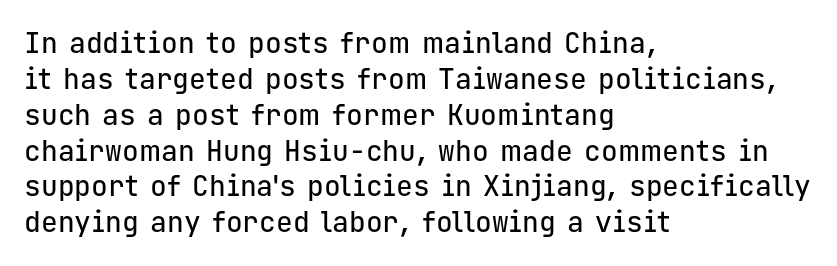
Q: Is the text italic (slanted)? A: No, it is upright.
Q: Is the typeface a serif or a sans-serif typeface? A: Sans-serif.
Q: Is the text underlined? A: No.
Q: How is the paragraph aligned? A: Left-aligned.
Q: Is the spacing between letters normal or unusually wide? A: Normal.
Q: Is the spacing between lines tight, normal or loose? A: Normal.
Q: Width (condensed, normal, or wide)? A: Normal.
Q: Stroke contrast? A: Low.
Q: x-height? A: Medium.
Q: Monospaced? A: Yes.
